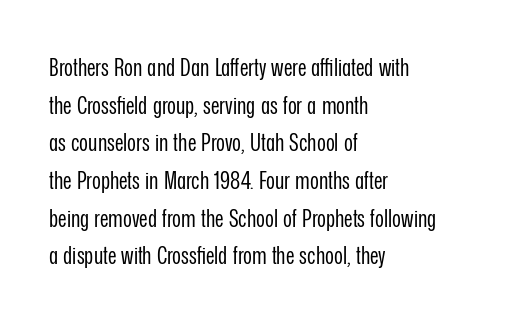
The image shows 24 px text type, upright; set left-aligned, normal line spacing (1.57x), normal letter spacing, not underlined.
